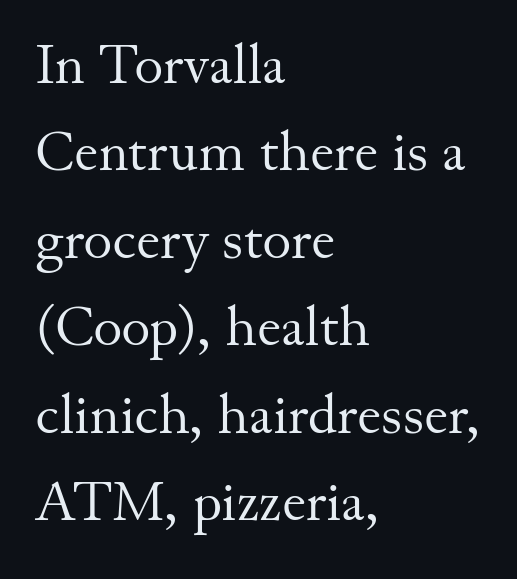
Q: Is the text bold? A: No.
Q: Is the text italic (slanted)? A: No, it is upright.
Q: Is the typeface a serif or a sans-serif typeface? A: Serif.
Q: Is the text underlined? A: No.
Q: How is the paragraph aligned? A: Left-aligned.
Q: Is the spacing between letters normal or unusually wide? A: Normal.
Q: Is the spacing between lines tight, normal or loose? A: Normal.
Q: Width (condensed, normal, or wide)? A: Normal.
Q: Stroke contrast? A: Medium.
Q: x-height? A: Small.
Q: Monospaced? A: No.
